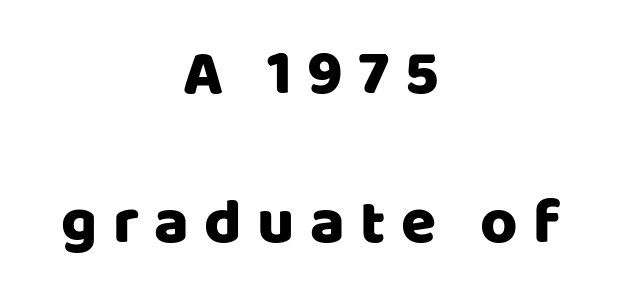
The image shows 64 px sans-serif type, upright; set centered, loose line spacing (2.33x), unusually wide letter spacing (+0.24 em), not underlined; low stroke contrast and a large x-height.
